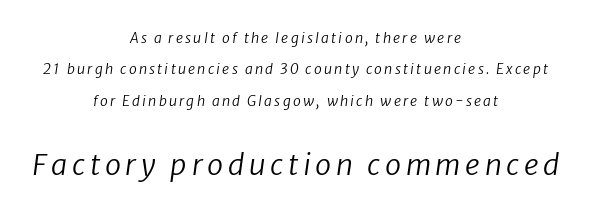
{"serif": "no", "bold": "no", "weight": "regular", "width": "normal", "stroke_contrast": "low", "x_height": "medium", "monospaced": "no", "underline": "no", "align": "center", "line_spacing": "loose", "line_spacing_ratio": 2.24, "larger_block": "second", "size_ratio": 2.07, "glyph_px": 29}
